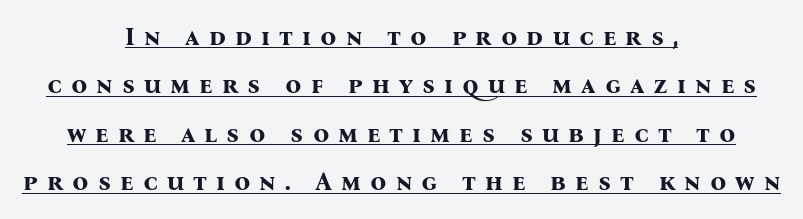
{"italic": "no", "bold": "yes", "underline": "yes", "align": "center", "line_spacing": "loose", "line_spacing_ratio": 1.94, "letter_spacing": "wide", "letter_spacing_em": 0.36, "glyph_px": 25}
